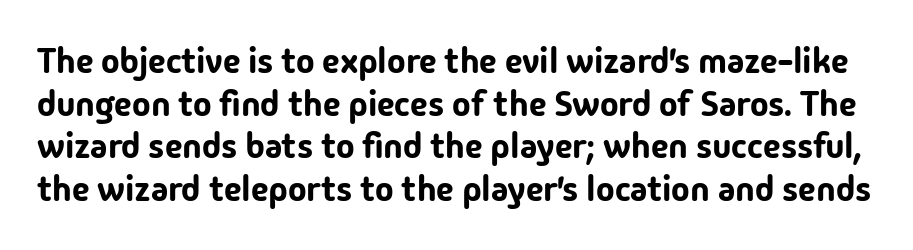
Q: Is the text italic (slanted)? A: No, it is upright.
Q: Is the typeface a serif or a sans-serif typeface? A: Sans-serif.
Q: Is the text underlined? A: No.
Q: Is the spacing between letters normal or unusually wide? A: Normal.
Q: Width (condensed, normal, or wide)? A: Normal.
Q: Stroke contrast? A: Low.
Q: x-height? A: Medium.
Q: Monospaced? A: No.
